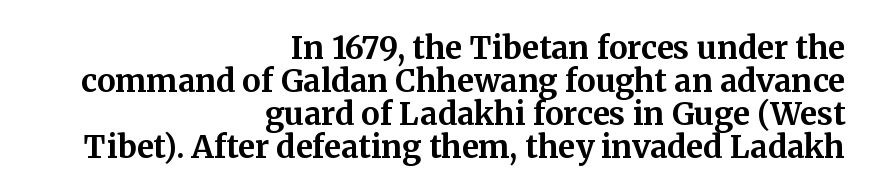
Rendered with straight, roman letterforms. Where is the straight margin? On the right. On the weight axis this lands at bold, roughly 700. The face used here is proportionally spaced, like ordinary book or web type. The type is set solid horizontally, with unmodified tracking.
